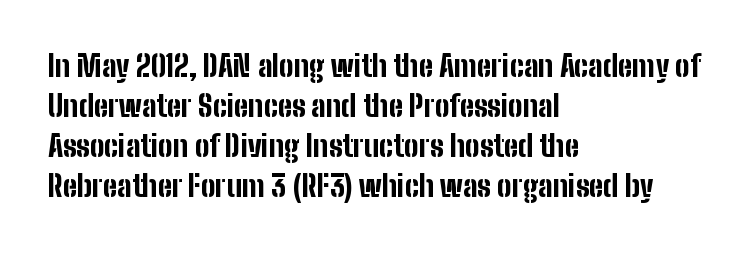
Regular leading. Do the characters align in a grid? No, the font is proportional. Tracking here is standard; glyphs follow each other at the usual distance. Line starts are locked; line ends wander. The face used here is a sans, in the tradition of grotesques and geometrics.
